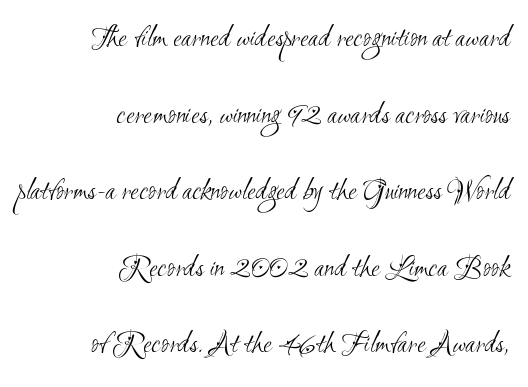
The rendering uses natural spacing where letterforms have individual widths. Think standard paragraph weight, or any step lighter than that. Interline gaps are noticeably wide in this sample. Students, note that the glyphs here touch the page at normal intervals. These lines are set flush right with a ragged left edge.
